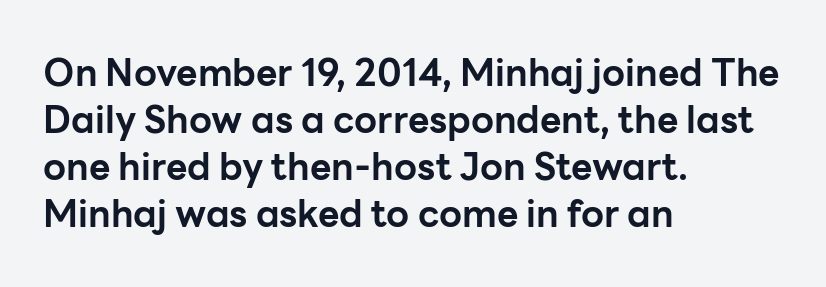
Looks like regular typesetting: each glyph gets only the width it needs. The type family on display is of the sans-serif kind. Quick note: not italic, upright. A normal amount of white space separates one row of letters from the next. The sample has been set heavy, in full bold.
